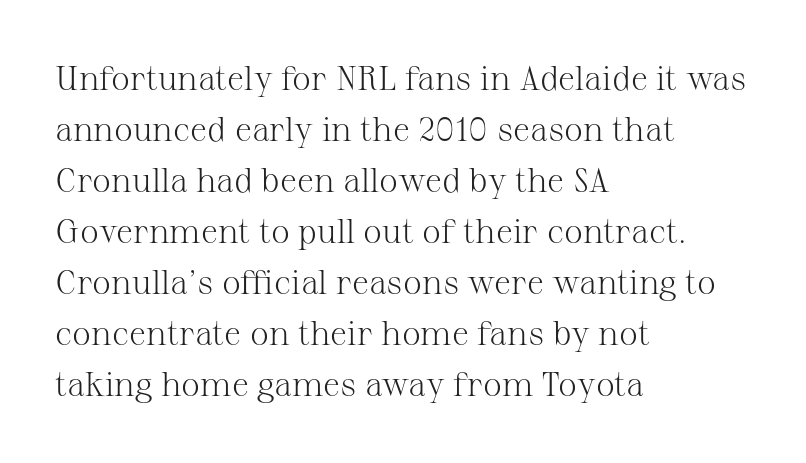
Unbolded letterforms with no extra heft. Plain, unruled lines of type. A classic flush-left, rag-right setting is used for this passage. I'd call this a serif setting — the letters wear small feet. Rendered with straight, roman letterforms. Here the designer chose a conventional face with non-uniform glyph widths.
